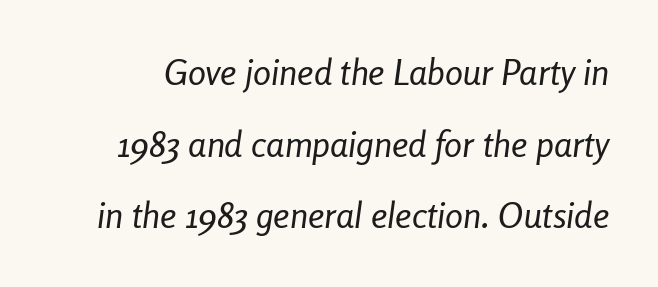
The image shows 36 px regular-weight, condensed type, italic (leaning right); set loose line spacing (1.99x), normal letter spacing, not underlined; low stroke contrast and a medium x-height.
